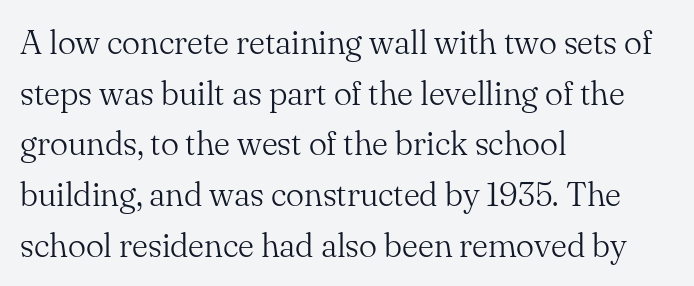
Caption: standard tracking, unaltered. Nope, not italic — everything's standing straight. The vertical gap from one line to the next is medium. Quick note: underline off.
